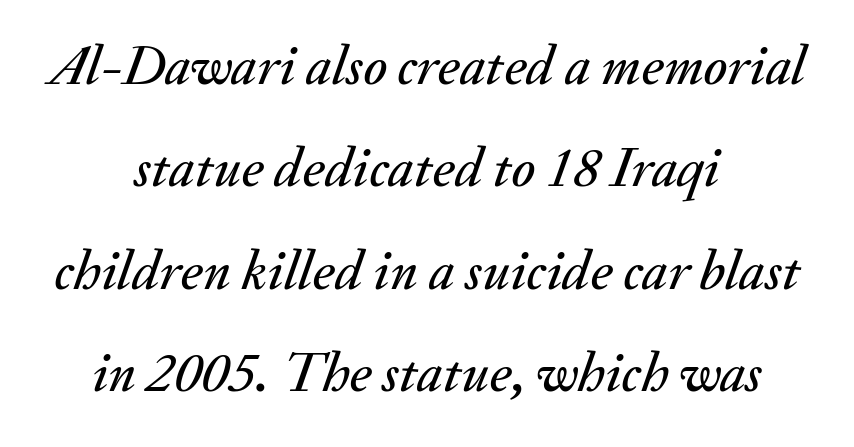
Q: Is the text italic (slanted)? A: Yes, it leans right by about 20 degrees.
Q: Is the text underlined? A: No.
Q: How is the paragraph aligned? A: Centered.
Q: Is the spacing between letters normal or unusually wide? A: Normal.
Q: Width (condensed, normal, or wide)? A: Normal.
Q: Stroke contrast? A: Medium.
Q: x-height? A: Small.
Q: Monospaced? A: No.
